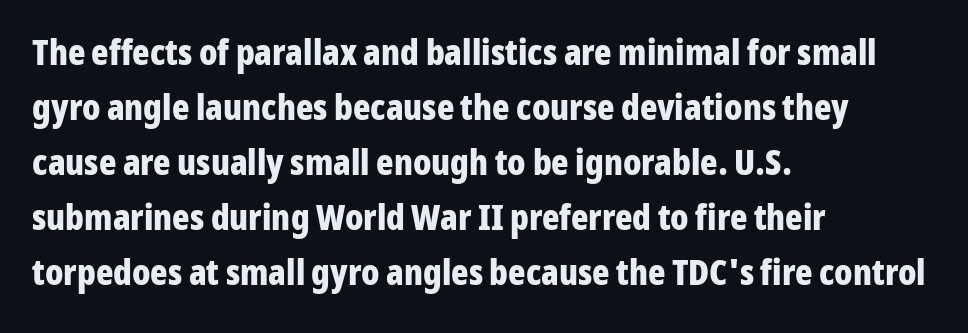
Glyph-to-glyph distance matches everyday printed text. These lines stack with their left ends in a neat column. A typesetter would label this face a sans. The zone under the glyphs is completely vacant. These lines are rendered in a variable-pitch font.
